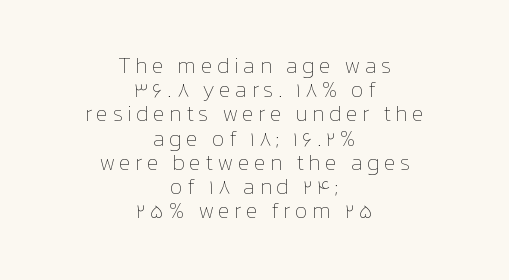
{"italic": "no", "bold": "no", "underline": "no", "align": "center", "line_spacing": "tight", "line_spacing_ratio": 1.1, "glyph_px": 22}
